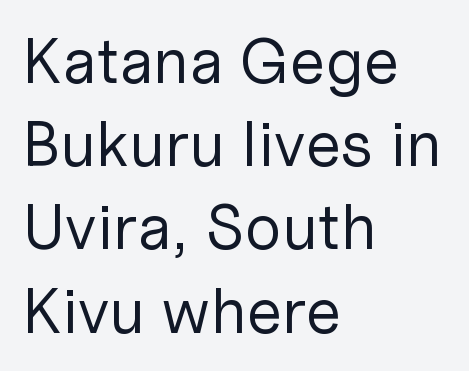
The image shows 64 px regular-weight sans-serif type, upright; set left-aligned, normal line spacing (1.3x), normal letter spacing, not underlined; low stroke contrast and a medium x-height.
